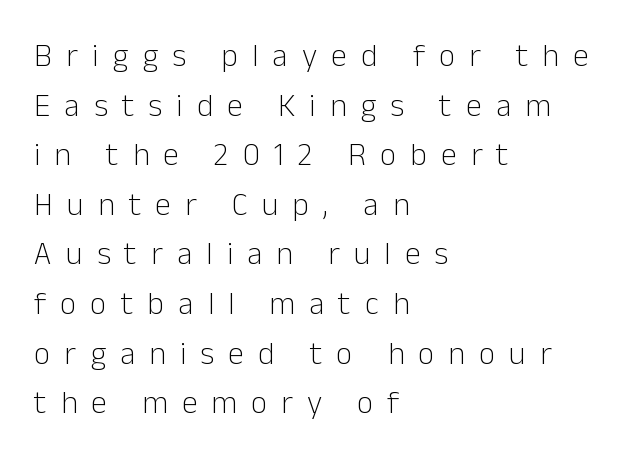
Q: Is the text bold? A: No.
Q: Is the text italic (slanted)? A: No, it is upright.
Q: Is the typeface a serif or a sans-serif typeface? A: Sans-serif.
Q: Is the text underlined? A: No.
Q: How is the paragraph aligned? A: Left-aligned.
Q: Is the spacing between letters normal or unusually wide? A: Unusually wide.
Q: Is the spacing between lines tight, normal or loose? A: Normal.
Q: Width (condensed, normal, or wide)? A: Normal.
Q: Stroke contrast? A: Low.
Q: x-height? A: Medium.
Q: Monospaced? A: No.
